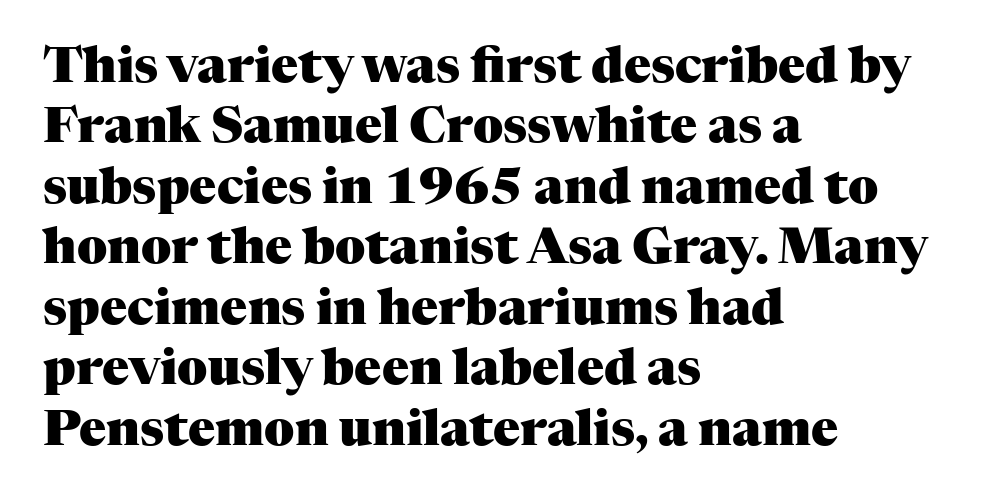
The typeface chosen for these lines features serifs. The font's upright variant was chosen for this text. Compared with typical body copy, the letter spacing here is the same. The sample has been set heavy, in full bold. Looks like regular typesetting: each glyph gets only the width it needs. The rag falls on the right side of this text block.
